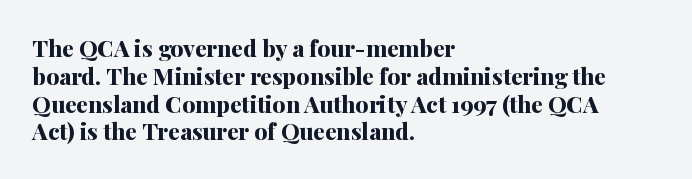
{"italic": "no", "bold": "yes", "underline": "no", "align": "left", "line_spacing_ratio": 1.21, "letter_spacing": "normal", "letter_spacing_em": 0.0, "glyph_px": 23}
